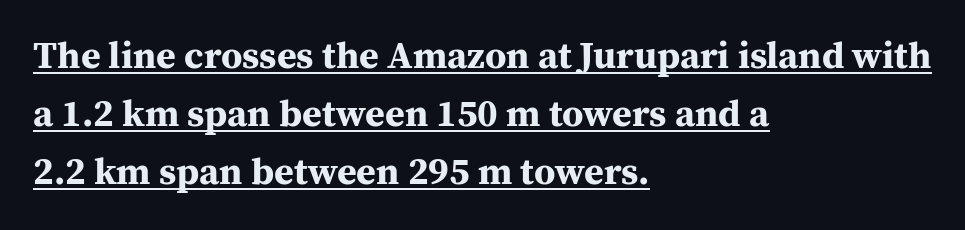
{"serif": "yes", "italic": "no", "bold": "yes", "weight": "bold", "width": "normal", "stroke_contrast": "medium", "x_height": "medium", "monospaced": "no", "underline": "yes", "align": "left", "line_spacing": "normal", "line_spacing_ratio": 1.52, "letter_spacing": "normal", "letter_spacing_em": 0.0, "glyph_px": 38}
